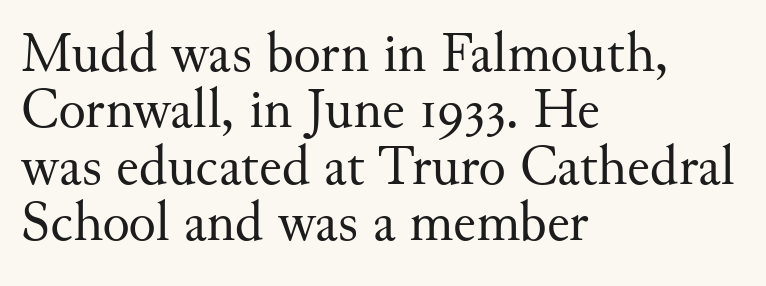
Short note: letters normally spaced. In terms of leading, this rendering errs on the cramped side. The setting favours the left margin, as ordinary paragraphs usually do. Anything drawn beneath the words? Only blank space. These glyphs show unthickened strokes, regular width or finer. A typesetter would label this face a serif.
